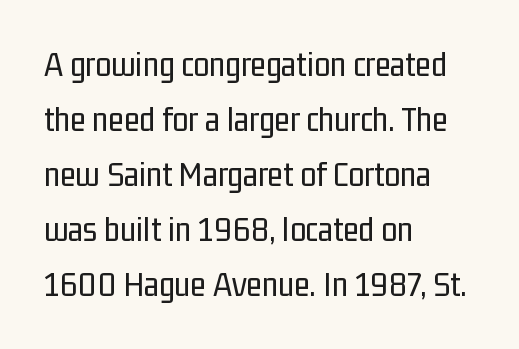
Q: Is the text bold? A: No.
Q: Is the text italic (slanted)? A: No, it is upright.
Q: Is the typeface a serif or a sans-serif typeface? A: Sans-serif.
Q: Is the text underlined? A: No.
Q: How is the paragraph aligned? A: Left-aligned.
Q: Is the spacing between letters normal or unusually wide? A: Normal.
Q: Is the spacing between lines tight, normal or loose? A: Normal.
Q: Width (condensed, normal, or wide)? A: Condensed.
Q: Stroke contrast? A: Low.
Q: x-height? A: Medium.
Q: Monospaced? A: No.
